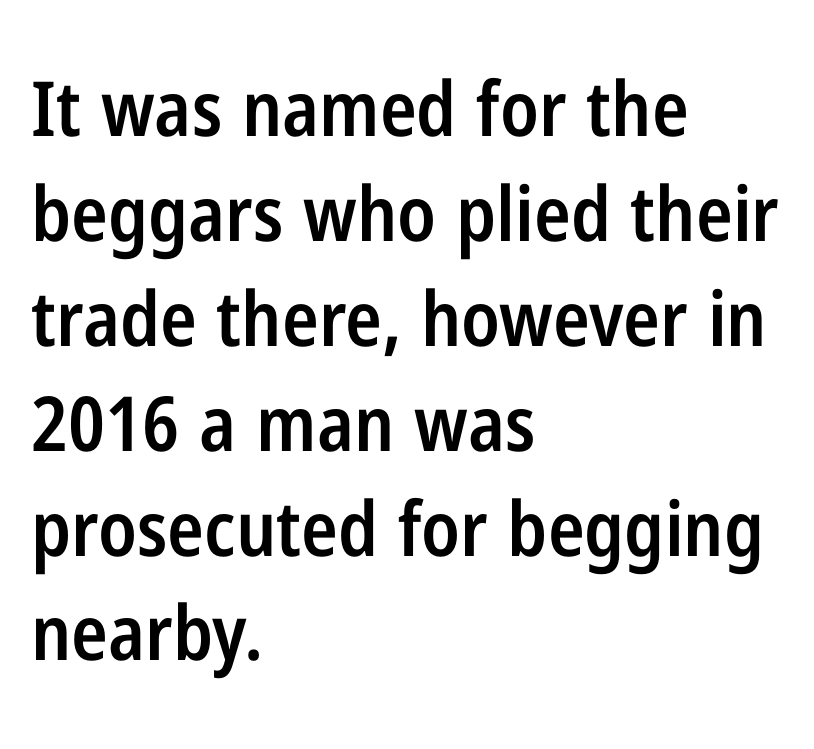
The strip under each line holds only bare page. The space between consecutive lines is moderate. The rendering keeps characters at their native spacing. Do the characters align in a grid? No, the font is proportional. Does the weight exceed regular? Yes, but only to semibold.
